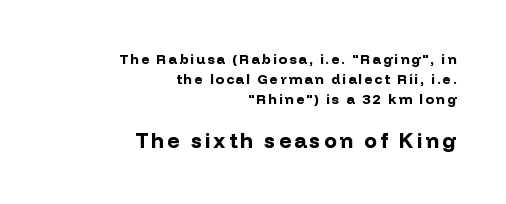
{"italic": "no", "bold": "yes", "underline": "no", "align": "right", "line_spacing": "normal", "line_spacing_ratio": 1.43, "larger_block": "second", "size_ratio": 1.5, "glyph_px": 21}
